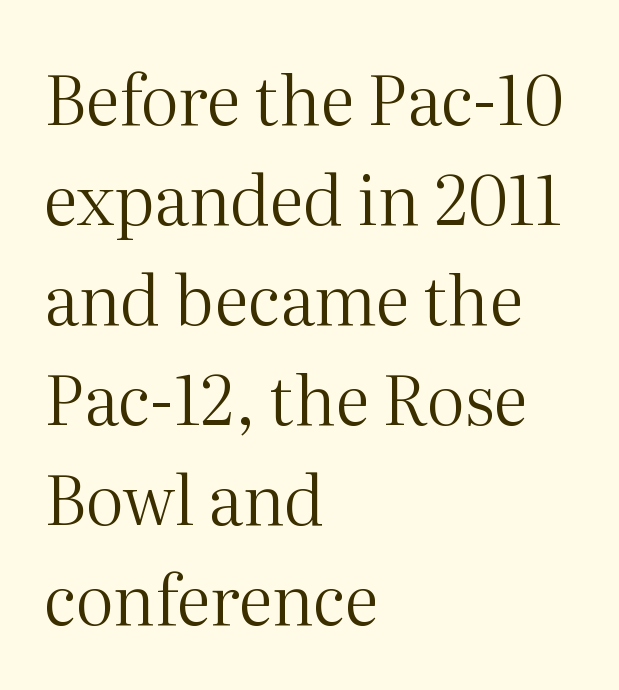
The rendering uses natural spacing where letterforms have individual widths. Glance below the letters and you will spot only blank space. Horizontally, the lines are justified to the leading edge only. Letterform terminals end in serifs throughout the passage. Vertical strokes here are truly vertical. Letter spacing: default.
